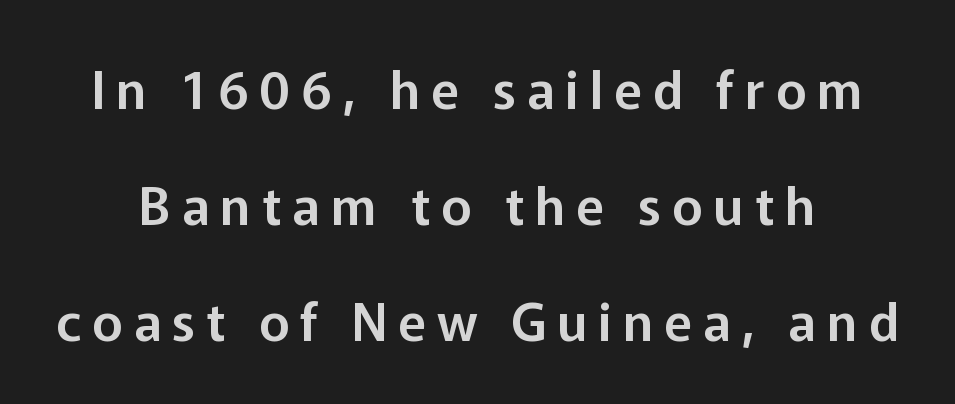
{"serif": "no", "italic": "no", "width": "normal", "stroke_contrast": "low", "x_height": "medium", "monospaced": "no", "underline": "no", "line_spacing": "loose", "line_spacing_ratio": 2.23, "letter_spacing": "wide", "letter_spacing_em": 0.21, "glyph_px": 52}
